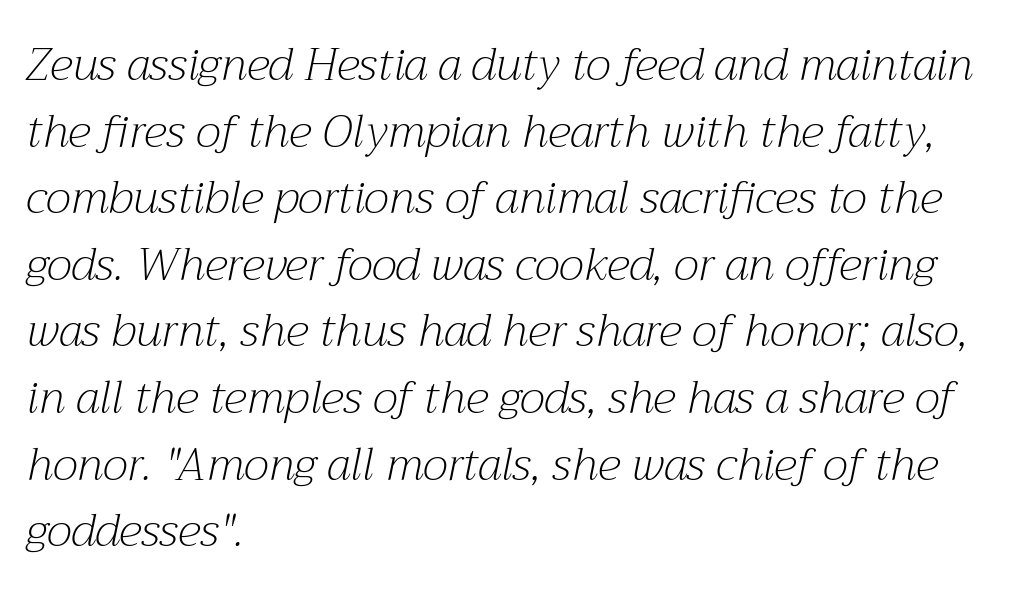
One-word summary of the alignment: left. The weight tops out at a normal text grade. The face used here is proportionally spaced, like ordinary book or web type. There is no visible air inserted between adjacent glyphs. This is oblique type, the kind used for emphasis or titles. Descenders are the only things crossing below the line.
